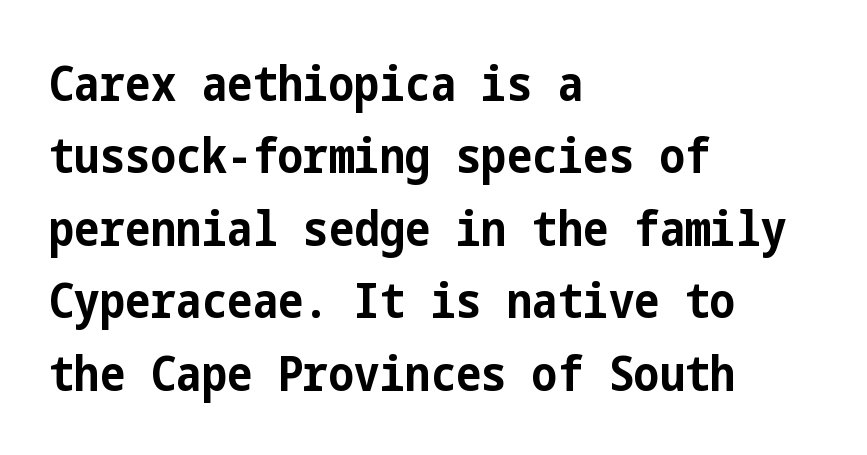
{"serif": "no", "italic": "no", "bold": "yes", "weight": "bold", "width": "condensed", "stroke_contrast": "low", "x_height": "medium", "underline": "no", "align": "left", "line_spacing": "normal", "line_spacing_ratio": 1.51, "letter_spacing": "normal", "letter_spacing_em": 0.0, "glyph_px": 48}
